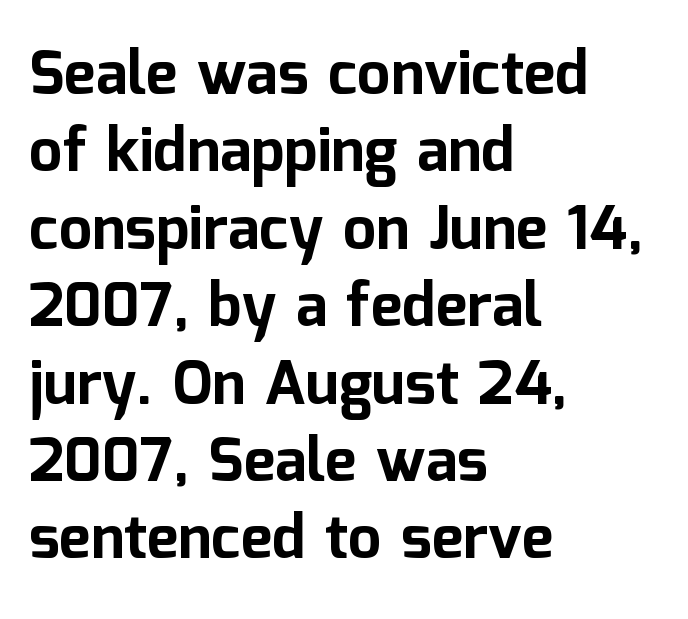
The image shows 60 px bold sans-serif type, upright; set left-aligned, normal line spacing (1.29x), normal letter spacing, not underlined; low stroke contrast and a medium x-height.
